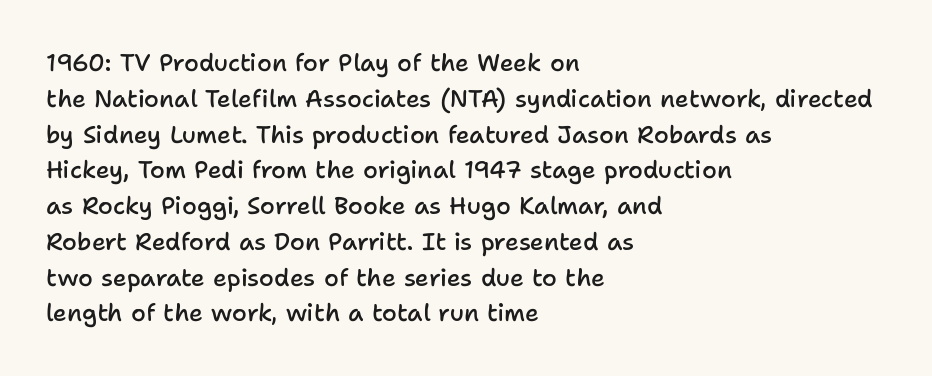
The image shows 24 px text type, upright; set left-aligned, normal line spacing (1.49x), normal letter spacing, not underlined.
